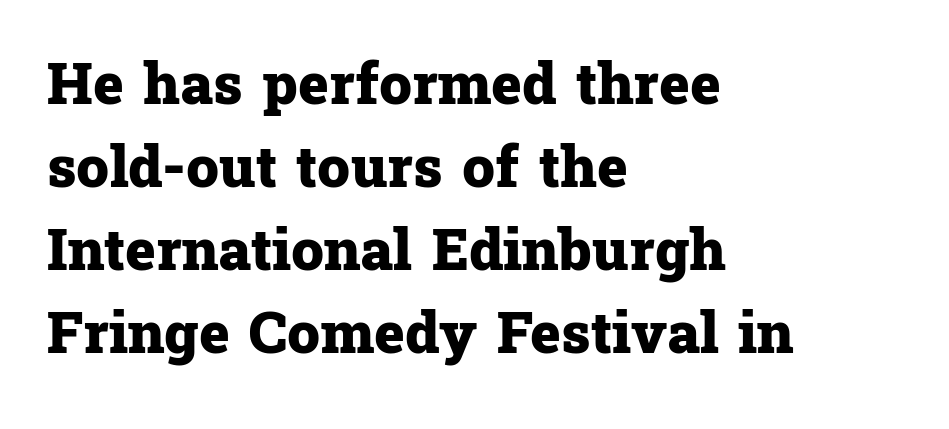
The image shows 58 px heavy serif type, upright; set left-aligned, normal line spacing (1.43x), normal letter spacing, not underlined; low stroke contrast and a medium x-height.
